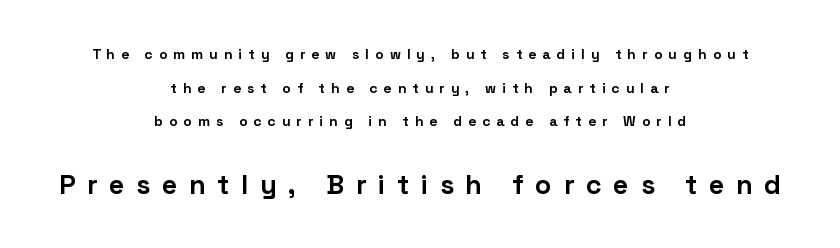
The rendering uses a large line-height, opening up the rows. Only glyphs here, with clear space below each row. These lines have a slow, spaced-out rhythm from letter to letter. Which of the two is more prominent by size? The second, at the bottom. Its strokes are broad and dark, the hallmark of bold type. Typeset on center — no edge is straight.
